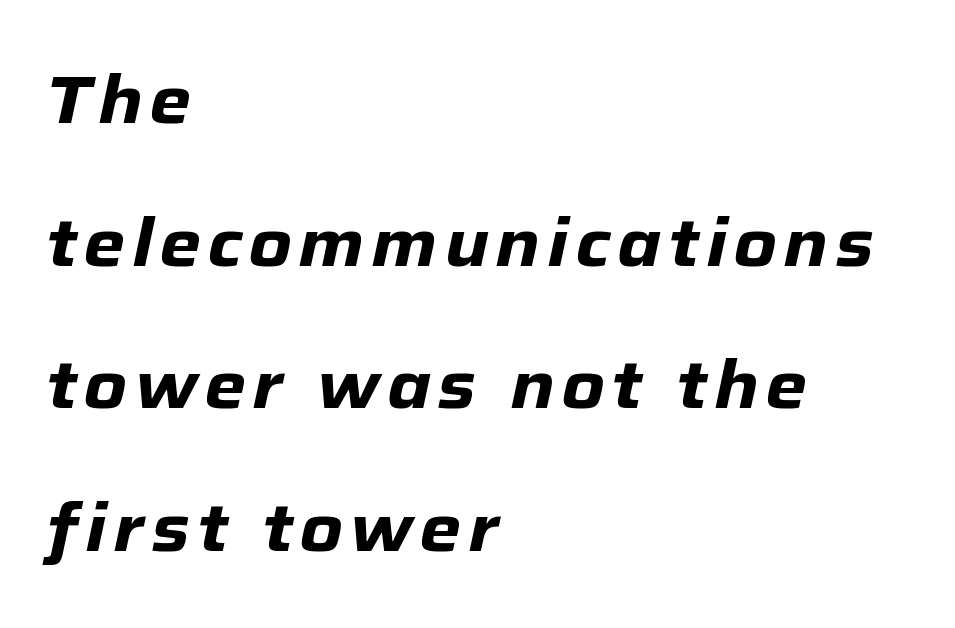
{"italic": "yes", "lean": "right", "slant_degrees": 12, "bold": "yes", "weight": "heavy", "width": "normal", "stroke_contrast": "low", "x_height": "medium", "monospaced": "no", "underline": "no", "align": "left", "line_spacing": "loose", "line_spacing_ratio": 2.13, "glyph_px": 67}
